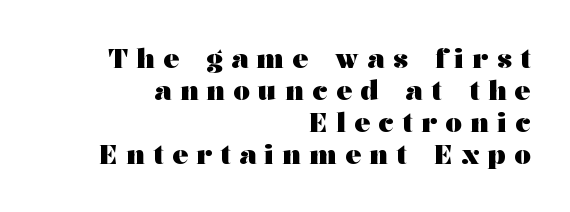
Q: Is the text bold? A: Yes.
Q: Is the text italic (slanted)? A: No, it is upright.
Q: Is the text underlined? A: No.
Q: How is the paragraph aligned? A: Right-aligned.
Q: Is the spacing between letters normal or unusually wide? A: Unusually wide.
